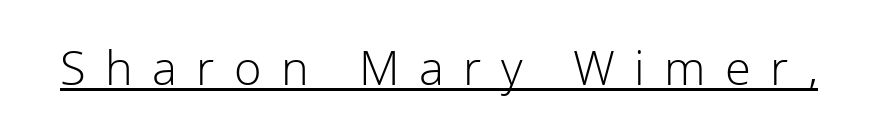
The text was rendered using a sans face with plain stroke endings. A continuous stroke trails under the words, as in a hyperlink. The letters stand upright; this is a roman face. Weight: in the light-to-regular range. Each letter keeps its own natural width here, so spacing adapts to shape.
